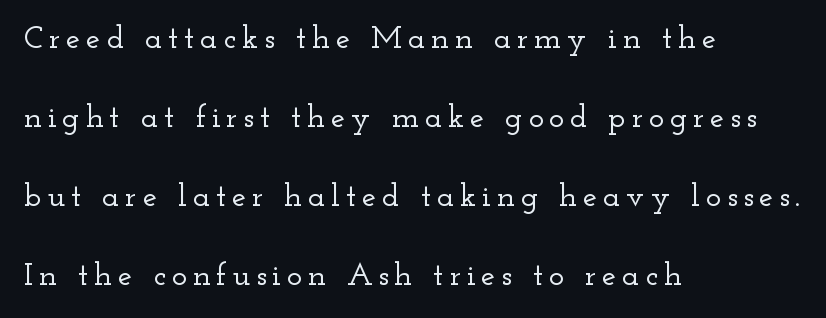
The image shows 32 px wide serif type, upright; set left-aligned, loose line spacing (2.47x), not underlined; low stroke contrast and a small x-height.
